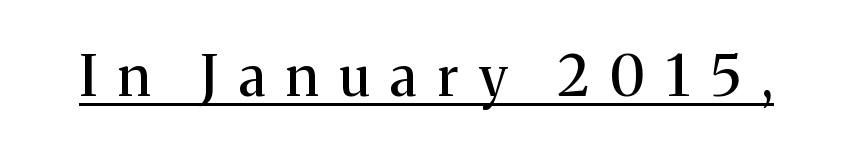
{"serif": "yes", "italic": "no", "width": "normal", "stroke_contrast": "medium", "x_height": "medium", "monospaced": "no", "underline": "yes", "letter_spacing": "wide", "letter_spacing_em": 0.37, "glyph_px": 56}
